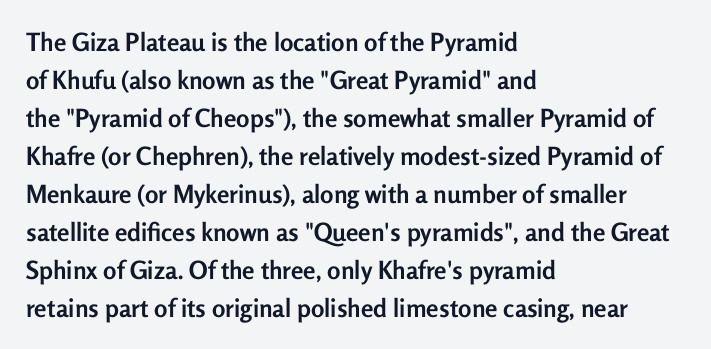
Q: Is the text bold? A: Yes.
Q: Is the text italic (slanted)? A: No, it is upright.
Q: Is the text underlined? A: No.
Q: How is the paragraph aligned? A: Left-aligned.
Q: Is the spacing between letters normal or unusually wide? A: Normal.
Q: Is the spacing between lines tight, normal or loose? A: Normal.
